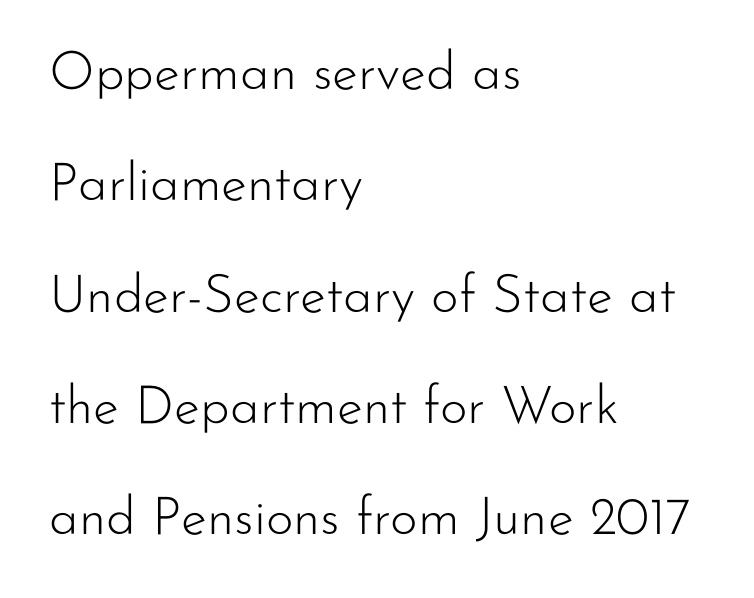
Q: Is the text bold? A: No.
Q: Is the text italic (slanted)? A: No, it is upright.
Q: Is the typeface a serif or a sans-serif typeface? A: Sans-serif.
Q: Is the text underlined? A: No.
Q: How is the paragraph aligned? A: Left-aligned.
Q: Is the spacing between letters normal or unusually wide? A: Normal.
Q: Is the spacing between lines tight, normal or loose? A: Loose.
Q: Width (condensed, normal, or wide)? A: Normal.
Q: Stroke contrast? A: Low.
Q: x-height? A: Small.
Q: Monospaced? A: No.
